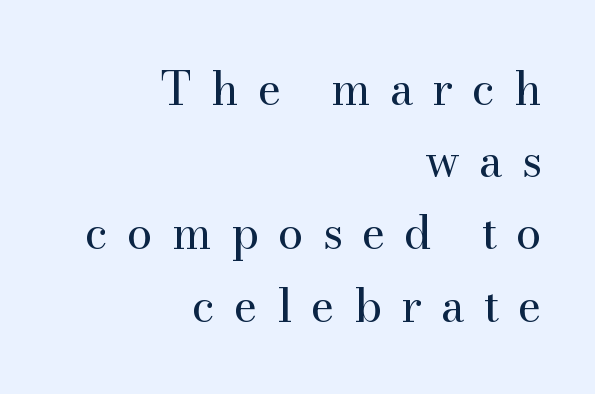
No heavy texture on the line: the type isn't bold. The typeface chosen for these lines features serifs. Loose tracking; the words dissolve into strings of separated letters. Each line ends at the same right margin while the left side varies. The leading is moderate, giving the passage an even texture.
